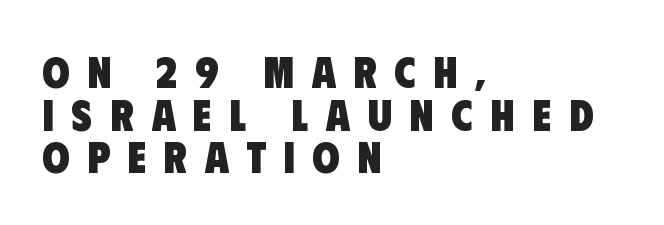
Thick stems and heavy bowls — unmistakably bold. The passage is arranged the way most books set body copy — flush left. Has an underline been added? It has not. The glyphs in this specimen are sans serif.
